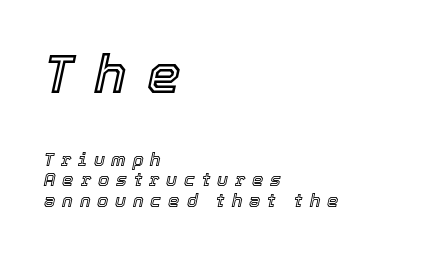
Q: Is the text italic (slanted)? A: Yes, it leans right by about 12 degrees.
Q: Is the text underlined? A: No.
Q: How is the paragraph aligned? A: Left-aligned.
Q: Is the spacing between letters normal or unusually wide? A: Unusually wide.
Q: Is the spacing between lines tight, normal or loose? A: Tight.
Q: Which block of text is set in a larger size, the first (top) or the second (bottom)? A: The first (top) one.
Q: Width (condensed, normal, or wide)? A: Normal.
Q: x-height? A: Medium.
Q: Monospaced? A: No.
